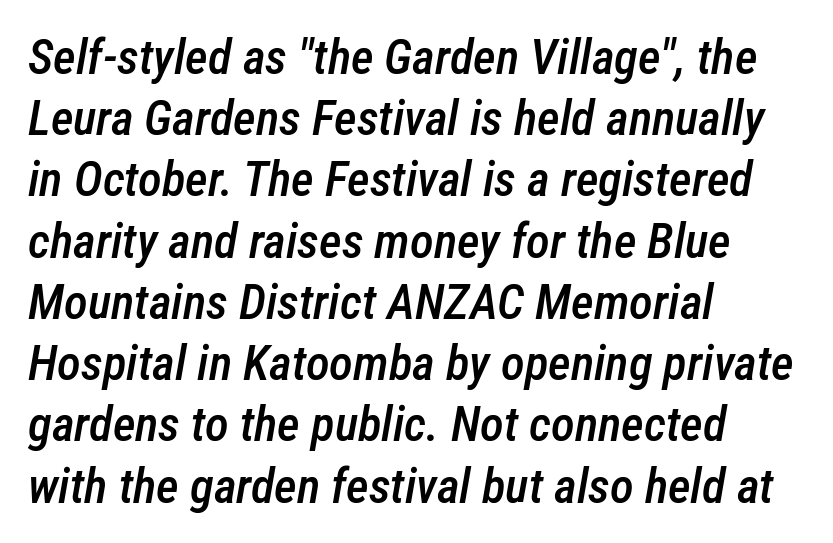
{"italic": "yes", "lean": "right", "slant_degrees": 12, "bold": "semi", "weight": "semibold", "width": "condensed", "stroke_contrast": "low", "x_height": "medium", "monospaced": "no", "underline": "no", "align": "left", "line_spacing": "normal", "line_spacing_ratio": 1.25, "letter_spacing": "normal", "letter_spacing_em": 0.0, "glyph_px": 49}
